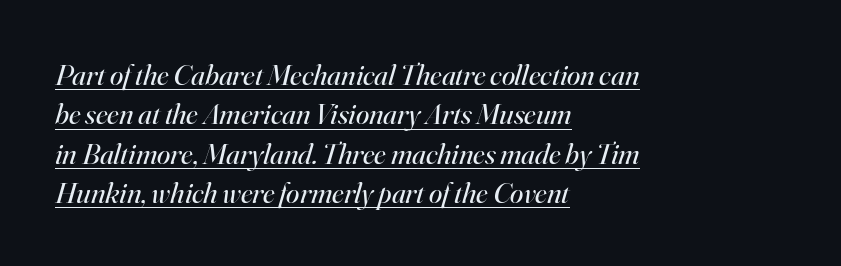
The image shows 30 px regular-weight serif type, italic (leaning right); set left-aligned, normal line spacing (1.31x), normal letter spacing, underlined; high stroke contrast and a small x-height.
